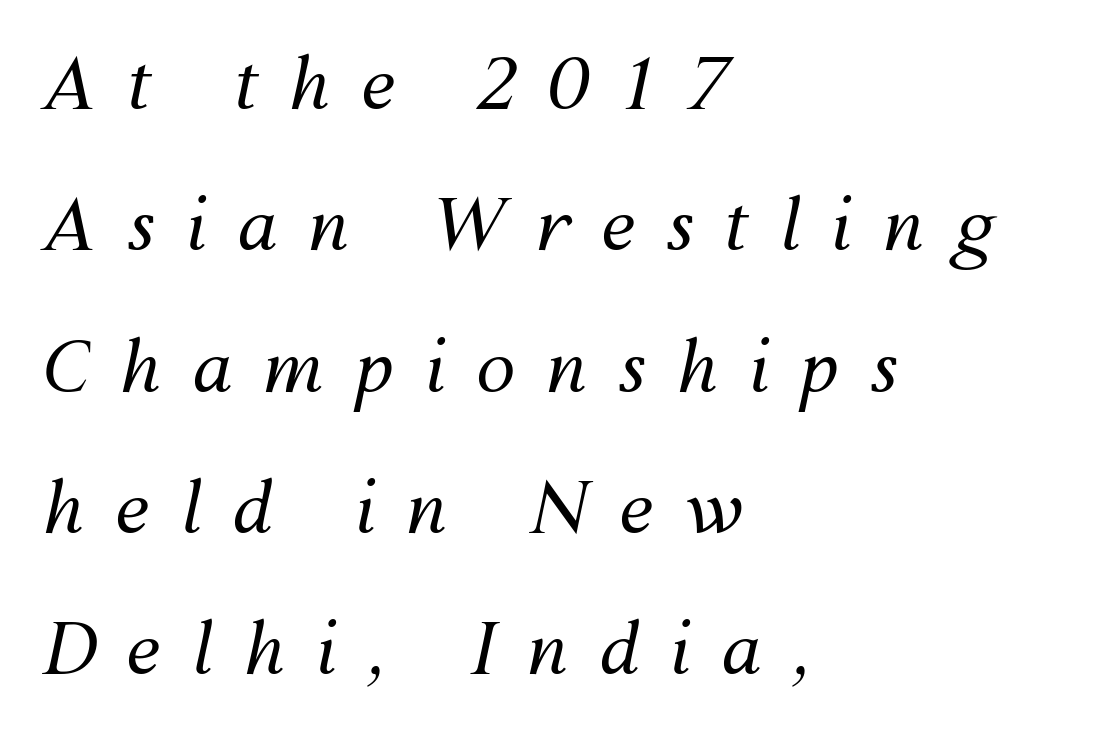
Here the designer chose a conventional face with non-uniform glyph widths. This sample trades compactness for vertical openness between lines. Weight: not bold — regular or lighter. The area under the type is left untouched. Left-aligned paragraph, ragged on the right.
